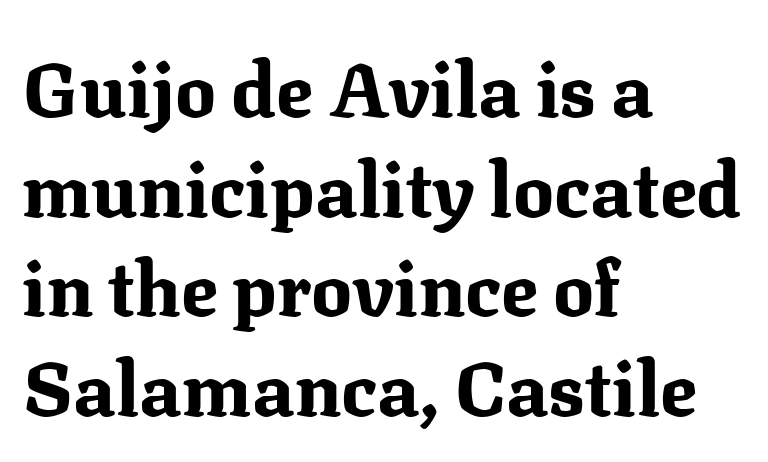
{"serif": "yes", "italic": "no", "bold": "yes", "weight": "bold", "width": "normal", "stroke_contrast": "medium", "x_height": "medium", "monospaced": "no", "underline": "no", "align": "left", "line_spacing": "normal", "line_spacing_ratio": 1.31, "letter_spacing": "normal", "letter_spacing_em": 0.0, "glyph_px": 76}
